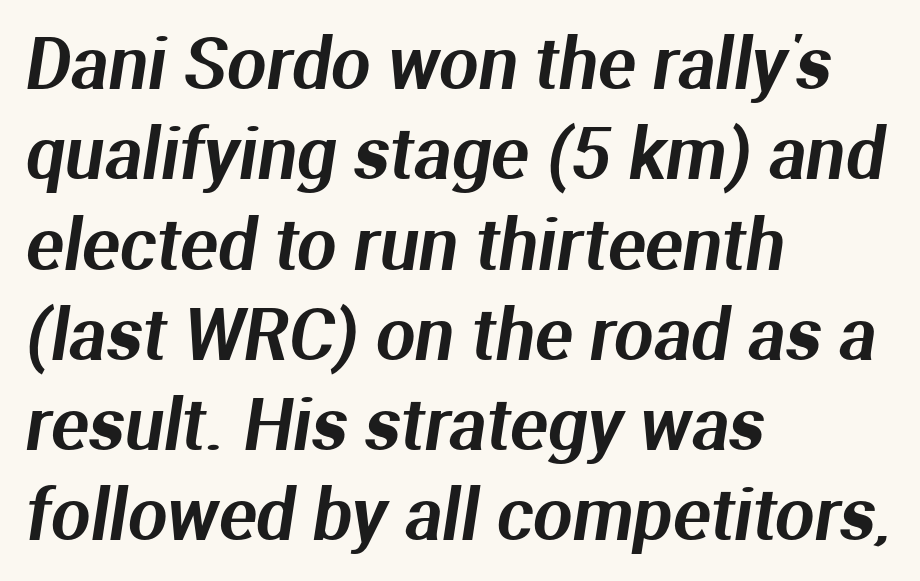
The image shows 70 px sans-serif type; set left-aligned, normal line spacing (1.29x), normal letter spacing, not underlined; medium stroke contrast and a medium x-height.
